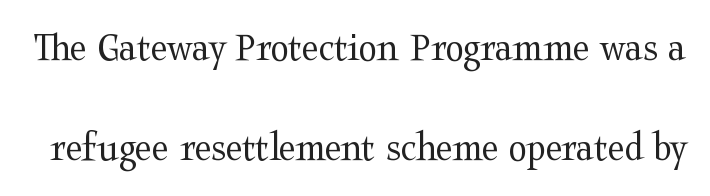
{"serif": "yes", "italic": "no", "bold": "no", "weight": "regular", "width": "wide", "stroke_contrast": "medium", "x_height": "medium", "monospaced": "no", "underline": "no", "line_spacing": "loose", "line_spacing_ratio": 2.37, "letter_spacing": "normal", "letter_spacing_em": 0.0, "glyph_px": 42}
